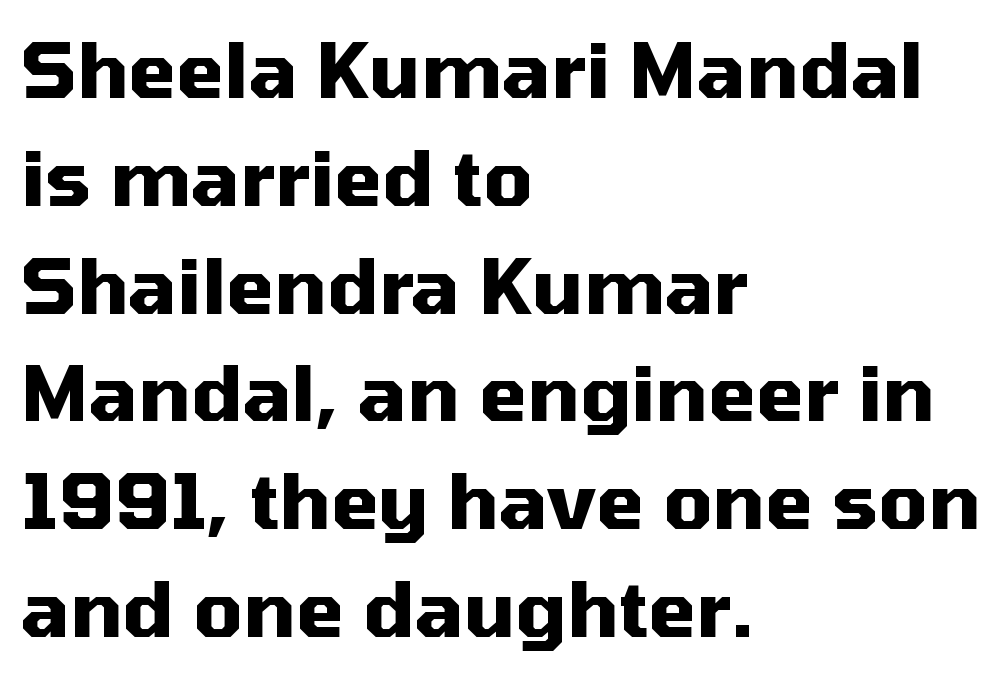
{"serif": "no", "italic": "no", "bold": "yes", "weight": "heavy", "width": "normal", "stroke_contrast": "medium", "x_height": "medium", "monospaced": "no", "underline": "no", "align": "left", "line_spacing": "normal", "line_spacing_ratio": 1.4, "letter_spacing": "normal", "letter_spacing_em": 0.0, "glyph_px": 77}
